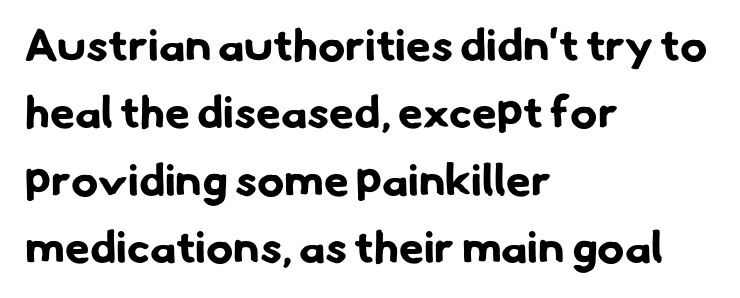
The typeface chosen for these lines omits serifs. Check under the words: just untouched page. Looks like regular typesetting: each glyph gets only the width it needs. No extra tracking has been applied to these lines. The ragged edge is on the right, which tells us the setting is flush left.
